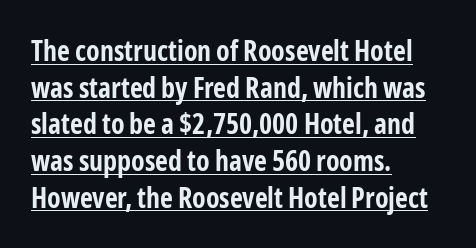
{"serif": "no", "italic": "no", "bold": "yes", "weight": "bold", "width": "condensed", "stroke_contrast": "low", "x_height": "medium", "monospaced": "no", "underline": "yes", "align": "left", "line_spacing": "normal", "line_spacing_ratio": 1.31, "letter_spacing": "normal", "letter_spacing_em": 0.0, "glyph_px": 28}
